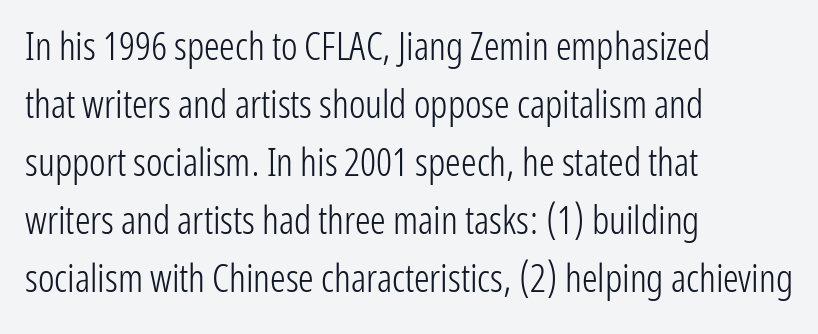
The designer left line spacing at the default. Tall strokes in this sample are plumb rather than angled. Descenders hang freely into open space. The rag falls on the right side of this text block. Here the glyphs are tracked normally, forming tight word shapes.
